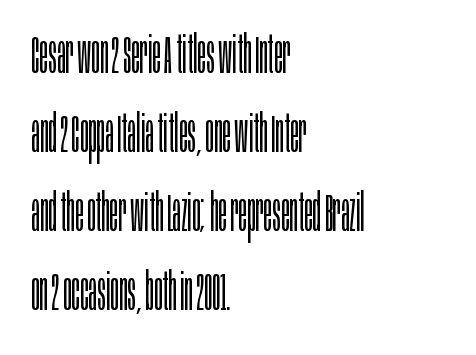
Caption: standard tracking, unaltered. This is sans-serif lettering, the kind often seen on screens and signage. Each letter keeps its own natural width here, so spacing adapts to shape. The ragged edge is on the right, which tells us the setting is flush left. Ordinary non-slanted type is in use. Each row of text sits above clean, open space.
